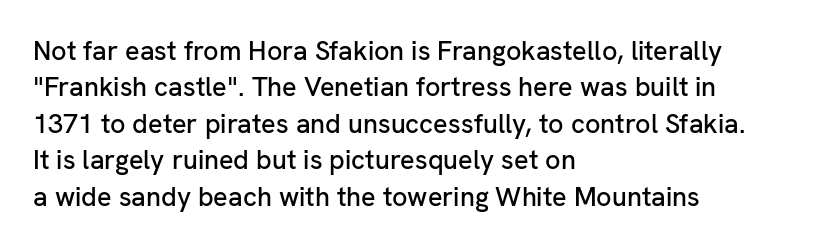
The image shows 27 px text type, upright; set left-aligned, normal line spacing (1.35x), normal letter spacing, not underlined.
